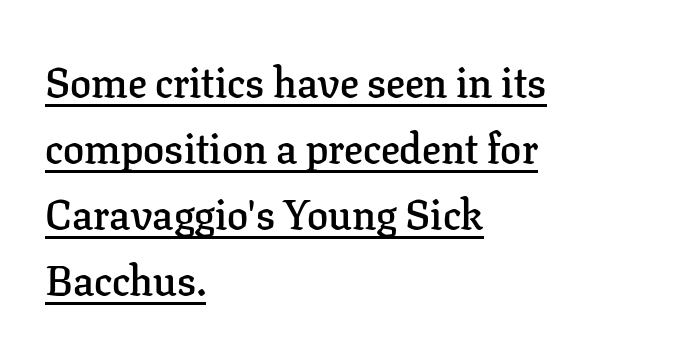
A typesetter would call this proportional, since set widths differ per character. Spacing between characters is what you'd get straight out of the box. Summary of weight: moderately heavy, a semibold. This sample uses an upright cut, with every glyph sitting square on the baseline. Note: serifs present on the glyphs. Is there an underline? Yes — a line sits under the letters.
